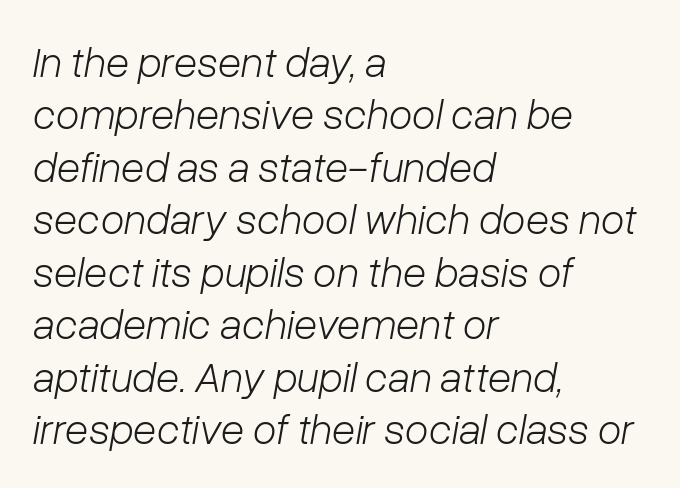
The image shows 43 px light type, italic (leaning right); set left-aligned, line spacing 1.22x, normal letter spacing, not underlined; low stroke contrast and a medium x-height.
